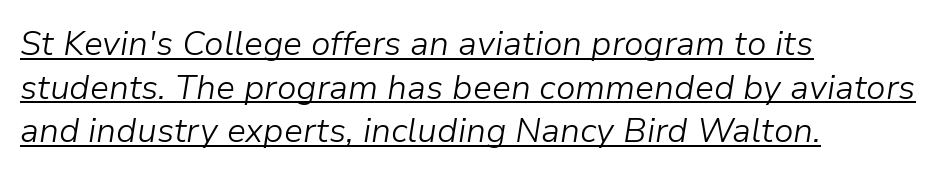
{"italic": "yes", "lean": "right", "slant_degrees": 9, "bold": "no", "weight": "light", "width": "normal", "stroke_contrast": "low", "x_height": "medium", "monospaced": "no", "underline": "yes", "align": "left", "line_spacing": "normal", "line_spacing_ratio": 1.28, "letter_spacing": "normal", "letter_spacing_em": 0.0, "glyph_px": 34}
